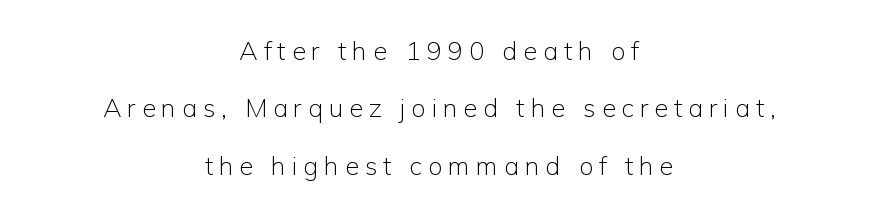
Q: Is the text bold? A: No.
Q: Is the text italic (slanted)? A: No, it is upright.
Q: Is the text underlined? A: No.
Q: How is the paragraph aligned? A: Centered.
Q: Is the spacing between letters normal or unusually wide? A: Unusually wide.
Q: Is the spacing between lines tight, normal or loose? A: Loose.
